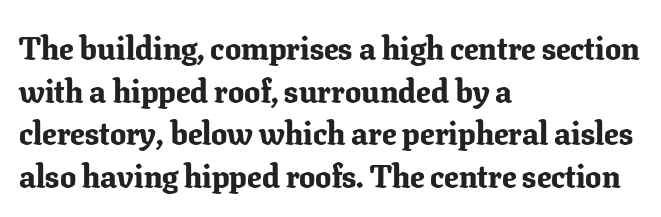
{"serif": "yes", "italic": "no", "bold": "yes", "weight": "bold", "width": "normal", "stroke_contrast": "low", "x_height": "medium", "monospaced": "no", "underline": "no", "align": "left", "line_spacing": "normal", "line_spacing_ratio": 1.33, "letter_spacing": "normal", "letter_spacing_em": 0.0, "glyph_px": 32}
